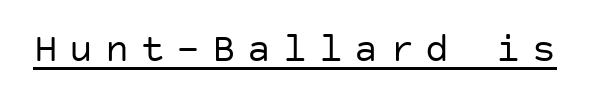
Q: Is the text bold? A: No.
Q: Is the text italic (slanted)? A: No, it is upright.
Q: Is the typeface a serif or a sans-serif typeface? A: Sans-serif.
Q: Is the text underlined? A: Yes.
Q: Is the spacing between letters normal or unusually wide? A: Unusually wide.
Q: Width (condensed, normal, or wide)? A: Normal.
Q: Stroke contrast? A: Low.
Q: x-height? A: Large.
